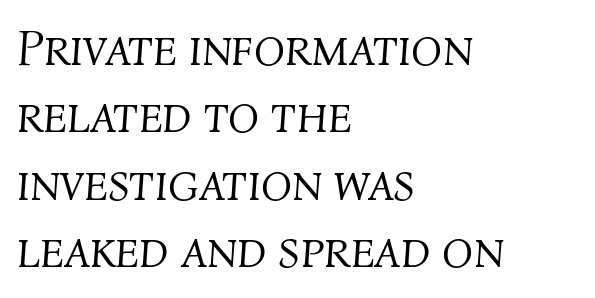
Q: Is the text bold? A: No.
Q: Is the text italic (slanted)? A: Yes, it leans right by about 4 degrees.
Q: Is the text underlined? A: No.
Q: How is the paragraph aligned? A: Left-aligned.
Q: Is the spacing between letters normal or unusually wide? A: Normal.
Q: Is the spacing between lines tight, normal or loose? A: Normal.
Q: Width (condensed, normal, or wide)? A: Normal.
Q: Stroke contrast? A: Medium.
Q: x-height? A: Medium.
Q: Monospaced? A: No.
